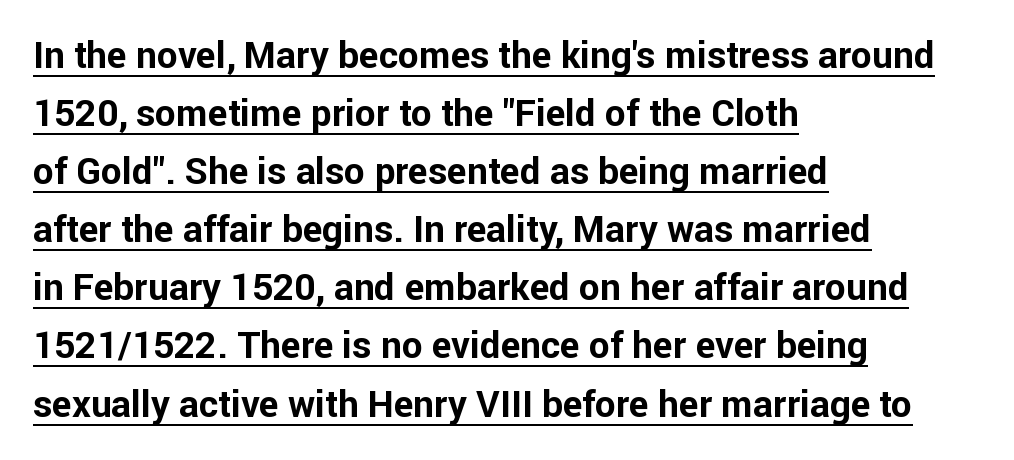
This rendering uses left alignment, leaving the right contour irregular. What kind of face is this? One without serifs — a sans. The gaps between neighbouring characters are ordinary and unremarkable. Bold? Absolutely — the strokes are thick and heavy. Nope, not italic — everything's standing straight. What decoration does the sample have? An underline.
